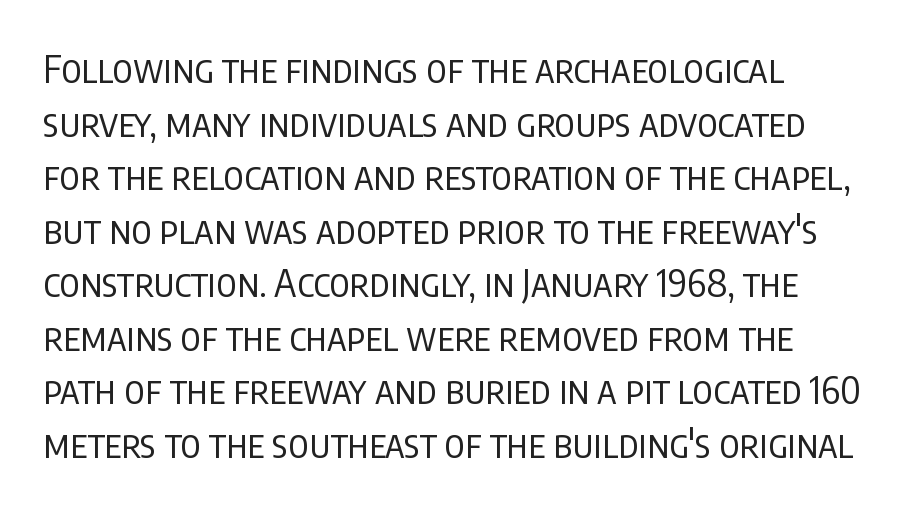
{"serif": "no", "italic": "no", "bold": "no", "weight": "regular", "width": "condensed", "stroke_contrast": "low", "x_height": "large", "monospaced": "no", "underline": "no", "line_spacing": "normal", "line_spacing_ratio": 1.41, "letter_spacing": "normal", "letter_spacing_em": 0.0, "glyph_px": 38}
